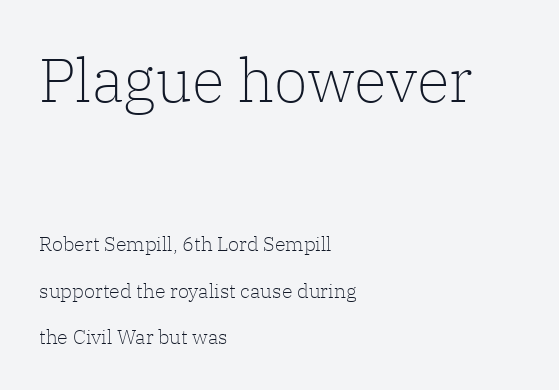
Does extra space separate the letters? No, they use regular spacing. Line spacing here is loose. The rendering shrinks the type as you move from the upper chunk to the lower. Do the letters lean? They stand straight. This reads as an unemphasized weight, regular at the heaviest.
